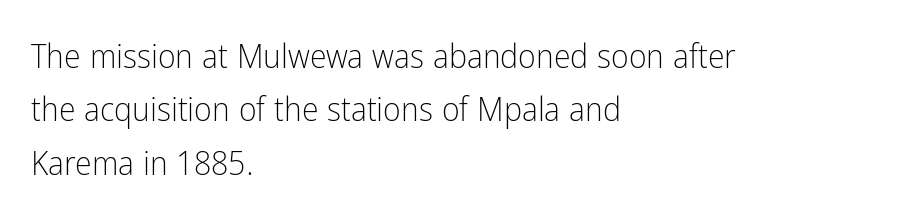
{"serif": "no", "italic": "no", "bold": "no", "weight": "light", "width": "condensed", "stroke_contrast": "low", "x_height": "medium", "monospaced": "no", "underline": "no", "align": "left", "line_spacing": "normal", "line_spacing_ratio": 1.57, "letter_spacing": "normal", "letter_spacing_em": 0.0, "glyph_px": 34}
